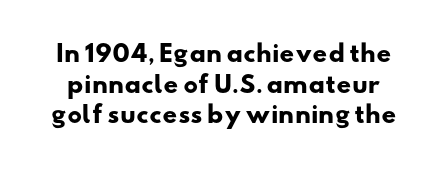
{"bold": "yes", "underline": "no", "line_spacing": "normal", "line_spacing_ratio": 1.33, "letter_spacing": "normal", "letter_spacing_em": 0.0, "glyph_px": 23}
